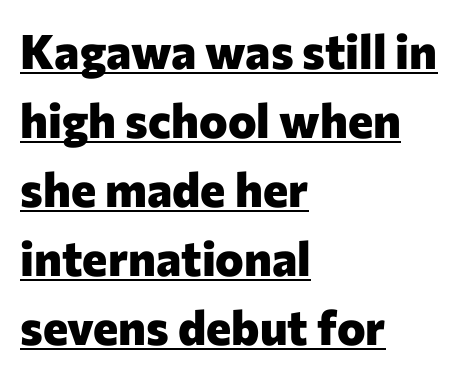
The image shows 48 px heavy sans-serif type, upright; set left-aligned, normal line spacing (1.44x), normal letter spacing, underlined; low stroke contrast and a medium x-height.
